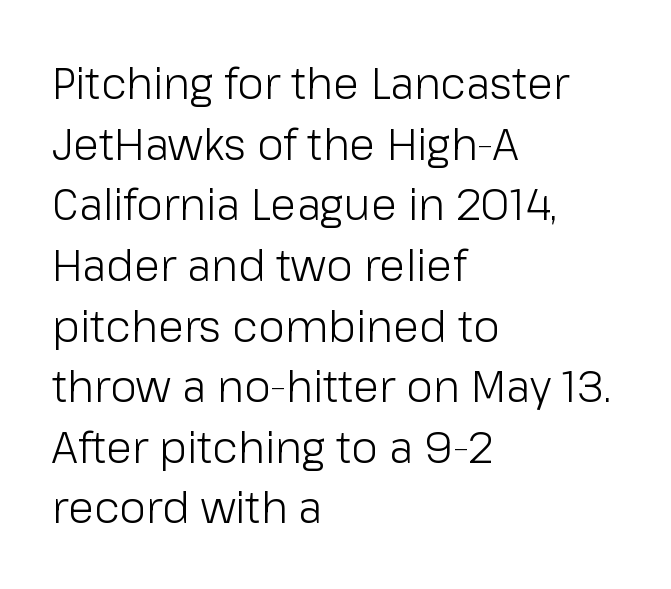
The strokes are not fattened; the text isn't bold. Characters follow at the spacing the type designer built in. Teacher's note: observe the even left margin — that is flush-left alignment. Is this a fixed-width face? No — the glyphs have proportional, varying widths. Rows of type keep a routine distance in the vertical direction.
